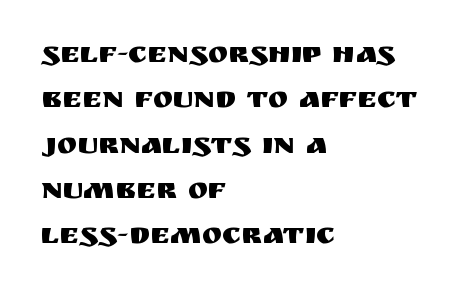
Q: Is the text italic (slanted)? A: No, it is upright.
Q: Is the typeface a serif or a sans-serif typeface? A: Sans-serif.
Q: Is the text underlined? A: No.
Q: How is the paragraph aligned? A: Left-aligned.
Q: Is the spacing between letters normal or unusually wide? A: Normal.
Q: Is the spacing between lines tight, normal or loose? A: Normal.
Q: Width (condensed, normal, or wide)? A: Normal.
Q: Stroke contrast? A: Medium.
Q: x-height? A: Large.
Q: Monospaced? A: No.
